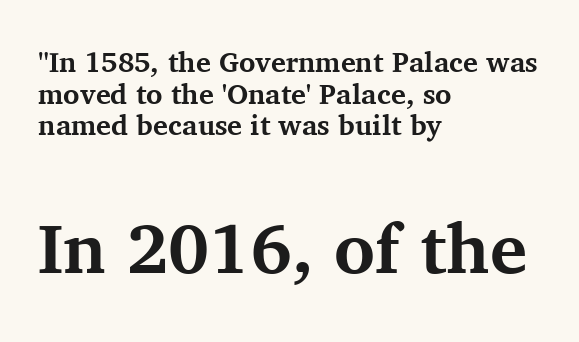
Lines of text with bare space underneath. Of the two passages, the one underneath uses the larger point size. The passage shown is typeset with a serif family. Short note: letters normally spaced. If you drew a ruler down the left edge, every line would touch it. Interline gaps are noticeably narrow in this sample.
